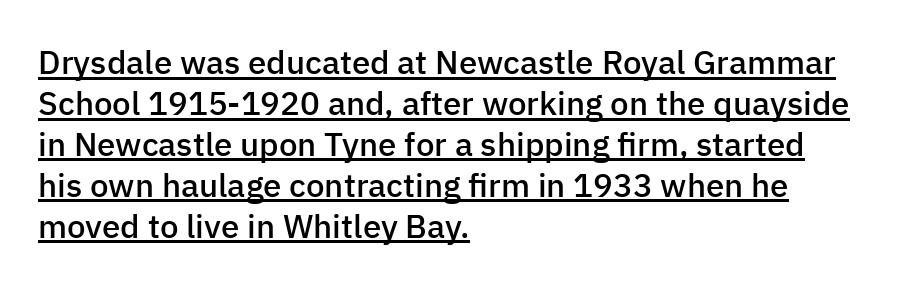
{"serif": "no", "italic": "no", "bold": "semi", "weight": "semibold", "width": "normal", "stroke_contrast": "low", "x_height": "medium", "monospaced": "no", "underline": "yes", "align": "left", "line_spacing_ratio": 1.24, "letter_spacing": "normal", "letter_spacing_em": 0.0, "glyph_px": 33}
